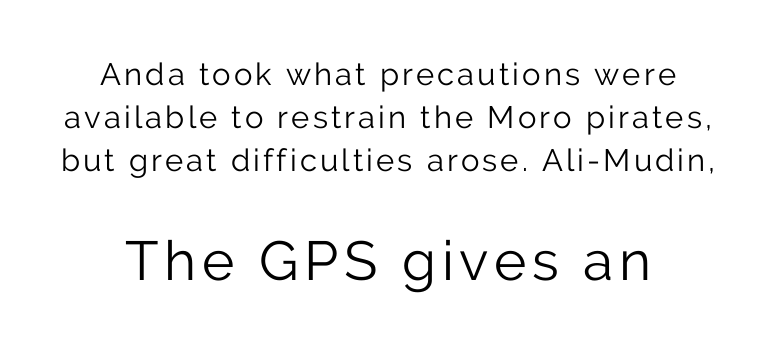
{"serif": "no", "italic": "no", "bold": "no", "weight": "light", "width": "normal", "stroke_contrast": "low", "x_height": "medium", "monospaced": "no", "underline": "no", "line_spacing": "normal", "line_spacing_ratio": 1.39, "larger_block": "second", "size_ratio": 1.77, "glyph_px": 55}
